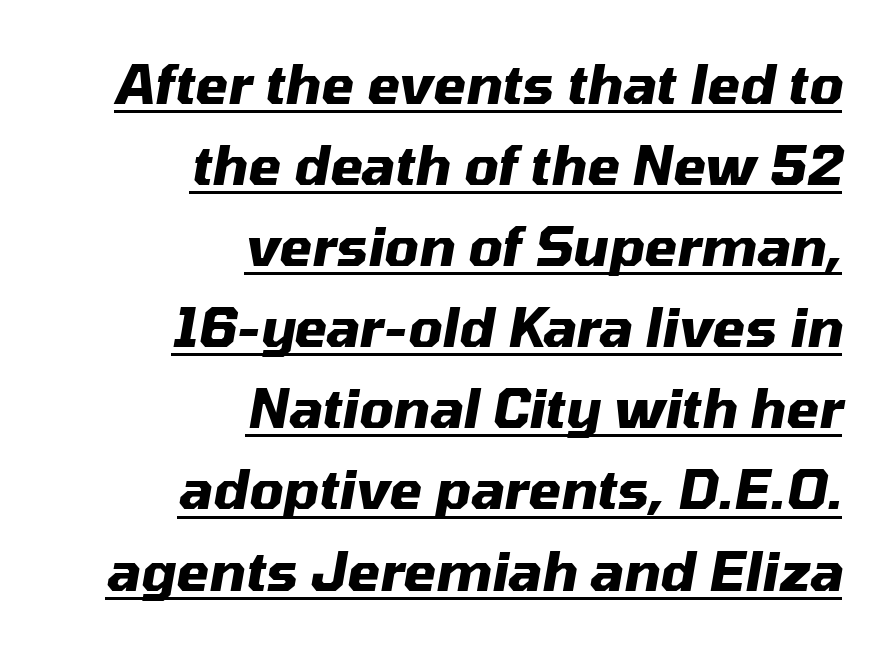
The rendered words wear a rule along their underside. A full-strength bold gives these letters their thick strokes. The rag falls on the left side of this text block. The face used here is proportionally spaced, like ordinary book or web type.
